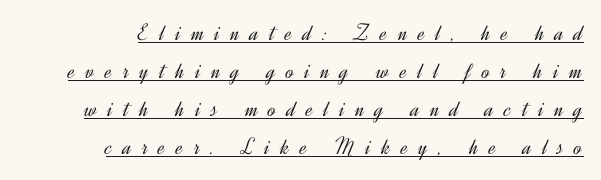
Q: Is the text bold? A: No.
Q: Is the text italic (slanted)? A: Yes.
Q: Is the text underlined? A: Yes.
Q: How is the paragraph aligned? A: Right-aligned.
Q: Is the spacing between letters normal or unusually wide? A: Unusually wide.
Q: Is the spacing between lines tight, normal or loose? A: Normal.
